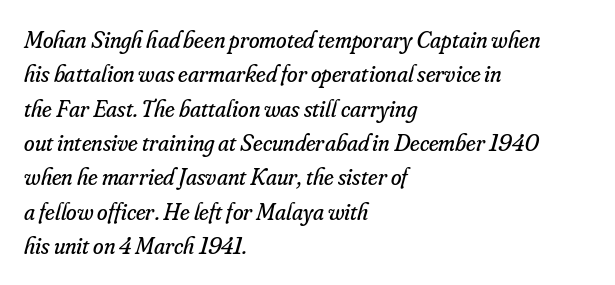
Is the letter spacing exaggerated? No — it looks like the ordinary default. It's the slanting kind of type. The compositor pushed each line to the left boundary. Normally led — the rows are evenly, conventionally spaced.
